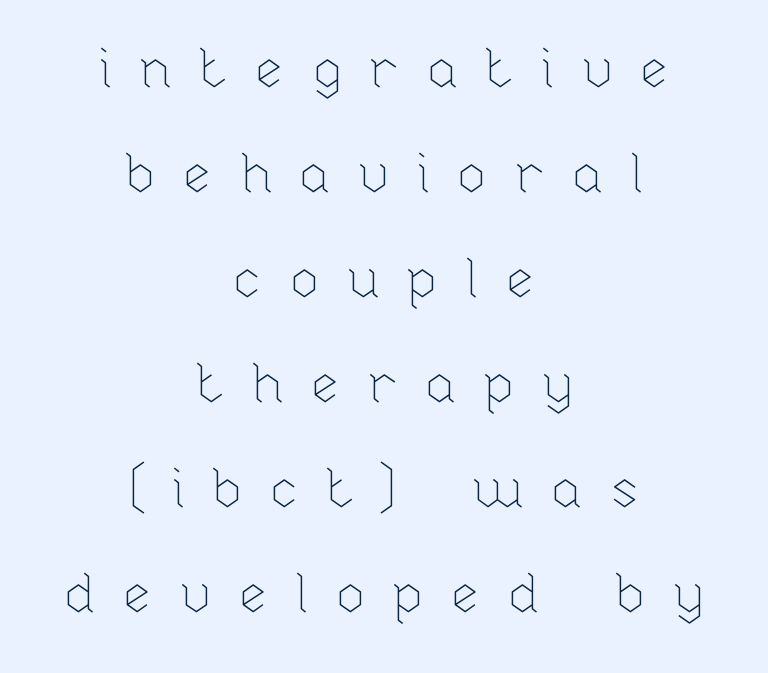
Q: Is the text bold? A: No.
Q: Is the text italic (slanted)? A: No, it is upright.
Q: Is the text underlined? A: No.
Q: How is the paragraph aligned? A: Centered.
Q: Is the spacing between letters normal or unusually wide? A: Unusually wide.
Q: Is the spacing between lines tight, normal or loose? A: Loose.
Q: Width (condensed, normal, or wide)? A: Normal.
Q: Stroke contrast? A: Low.
Q: x-height? A: Medium.
Q: Monospaced? A: No.
